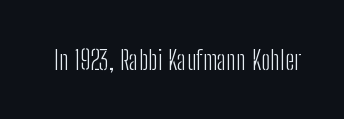
Has an underline been added? It has not. The type is set solid horizontally, with unmodified tracking. The characters are drawn with everyday or finer stroke widths. Every character sits straight up, as roman type does.
